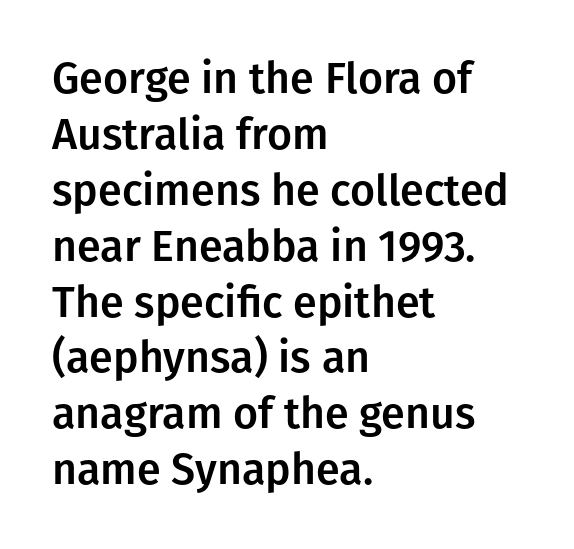
The image shows 43 px sans-serif type, upright; set left-aligned, normal line spacing (1.3x), normal letter spacing, not underlined; low stroke contrast and a medium x-height.
